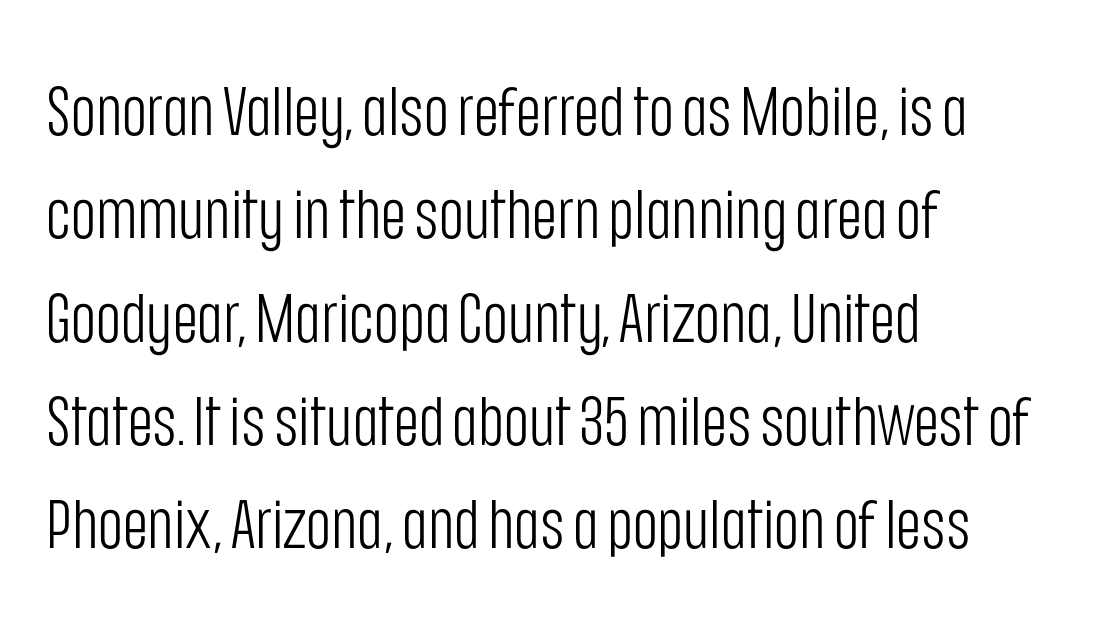
{"serif": "no", "italic": "no", "bold": "no", "weight": "light", "width": "condensed", "stroke_contrast": "low", "x_height": "large", "monospaced": "no", "underline": "no", "align": "left", "line_spacing": "normal", "line_spacing_ratio": 1.52, "letter_spacing": "normal", "letter_spacing_em": 0.0, "glyph_px": 68}
